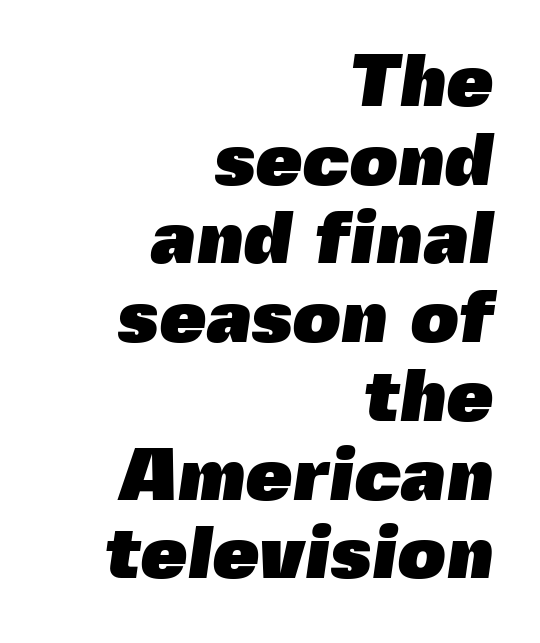
{"serif": "no", "bold": "yes", "weight": "heavy", "width": "normal", "x_height": "medium", "monospaced": "no", "underline": "no", "align": "right", "line_spacing": "tight", "line_spacing_ratio": 1.05, "letter_spacing": "normal", "letter_spacing_em": 0.0, "glyph_px": 75}
